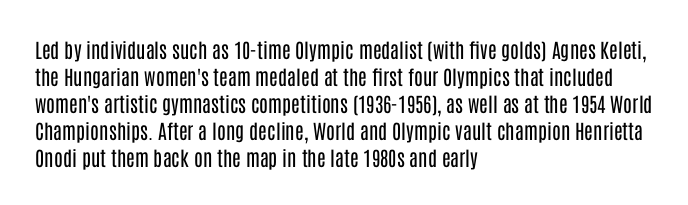
This sample uses an upright cut, with every glyph sitting square on the baseline. Reading down the column, the eye jumps a familiar distance to each next line. The horizontal fit of the characters is conventional and even. This is not heavy type; no bold has been used.
